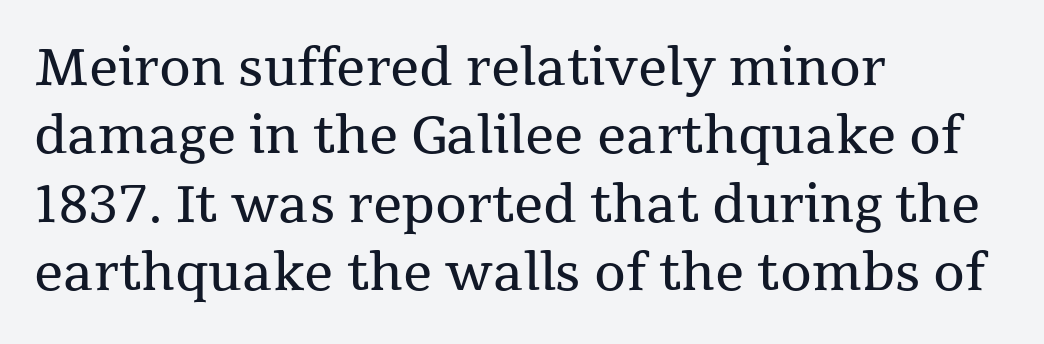
Q: Is the text bold? A: No.
Q: Is the text italic (slanted)? A: No, it is upright.
Q: Is the typeface a serif or a sans-serif typeface? A: Serif.
Q: Is the text underlined? A: No.
Q: How is the paragraph aligned? A: Left-aligned.
Q: Is the spacing between letters normal or unusually wide? A: Normal.
Q: Is the spacing between lines tight, normal or loose? A: Normal.
Q: Width (condensed, normal, or wide)? A: Normal.
Q: Stroke contrast? A: Medium.
Q: x-height? A: Medium.
Q: Monospaced? A: No.
